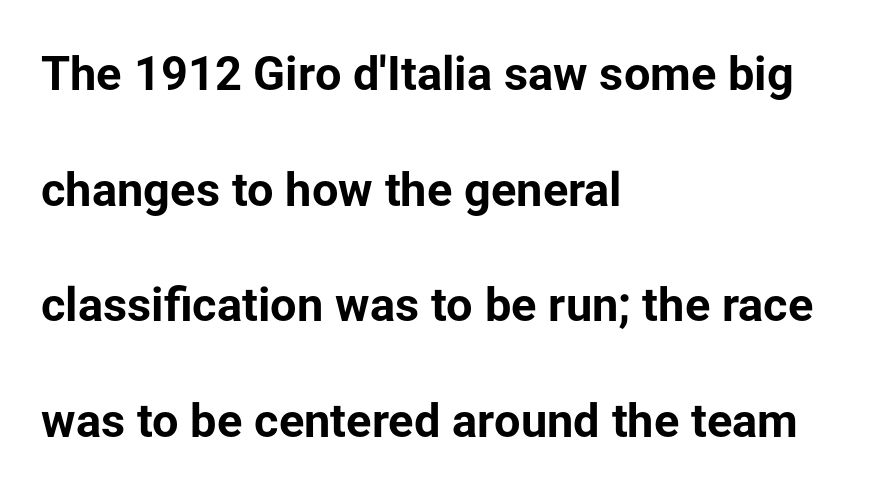
Spacing verdict: proportional, widths tailored to each character. The glyphs in this specimen are sans serif. Look at the tracking — it's just the regular setting, nothing added. Notice how thick the strokes are: this is what a full bold looks like. The paragraph has a hard left edge and a soft right edge. A clean baseline with only descenders dipping below it.
